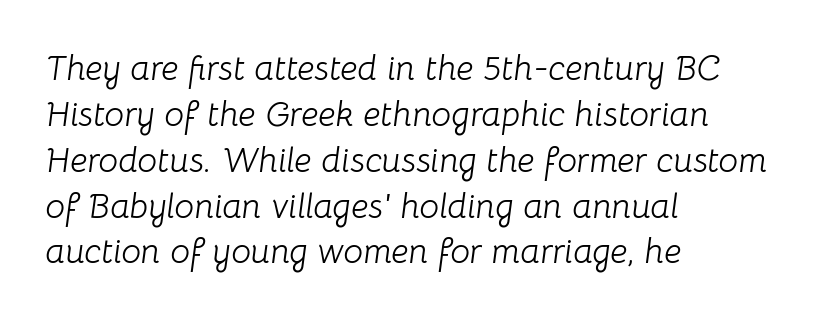
{"italic": "yes", "lean": "right", "slant_degrees": 8, "bold": "no", "weight": "light", "width": "normal", "stroke_contrast": "low", "x_height": "medium", "monospaced": "no", "underline": "no", "align": "left", "line_spacing": "normal", "line_spacing_ratio": 1.31, "letter_spacing": "normal", "letter_spacing_em": 0.0, "glyph_px": 35}
